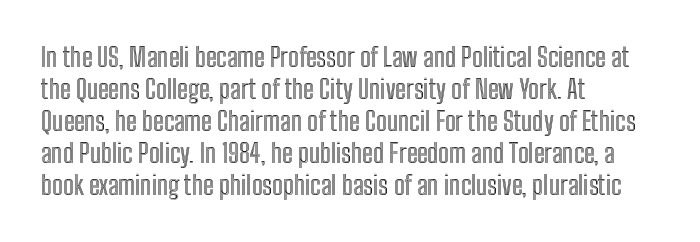
Q: Is the text italic (slanted)? A: No, it is upright.
Q: Is the text underlined? A: No.
Q: How is the paragraph aligned? A: Left-aligned.
Q: Is the spacing between letters normal or unusually wide? A: Normal.
